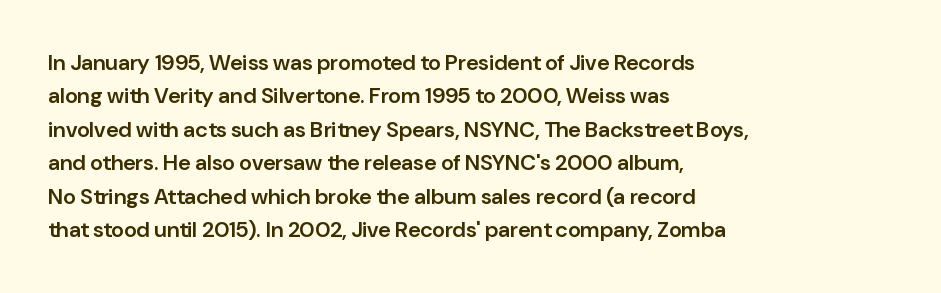
{"italic": "no", "bold": "semi", "underline": "no", "align": "left", "line_spacing": "normal", "line_spacing_ratio": 1.52, "letter_spacing": "normal", "letter_spacing_em": 0.0, "glyph_px": 22}
